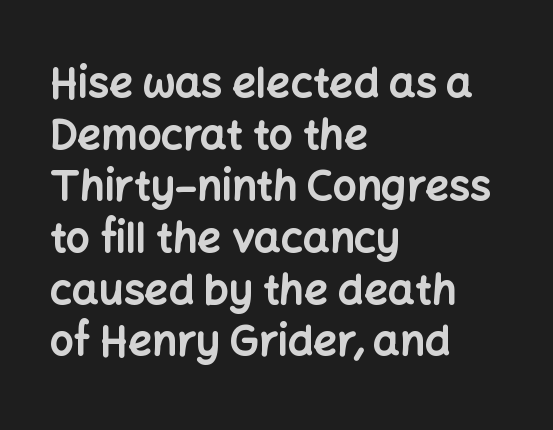
{"serif": "no", "italic": "no", "bold": "yes", "weight": "bold", "width": "normal", "stroke_contrast": "low", "x_height": "medium", "monospaced": "no", "underline": "no", "align": "left", "line_spacing_ratio": 1.23, "letter_spacing": "normal", "letter_spacing_em": 0.0, "glyph_px": 42}
